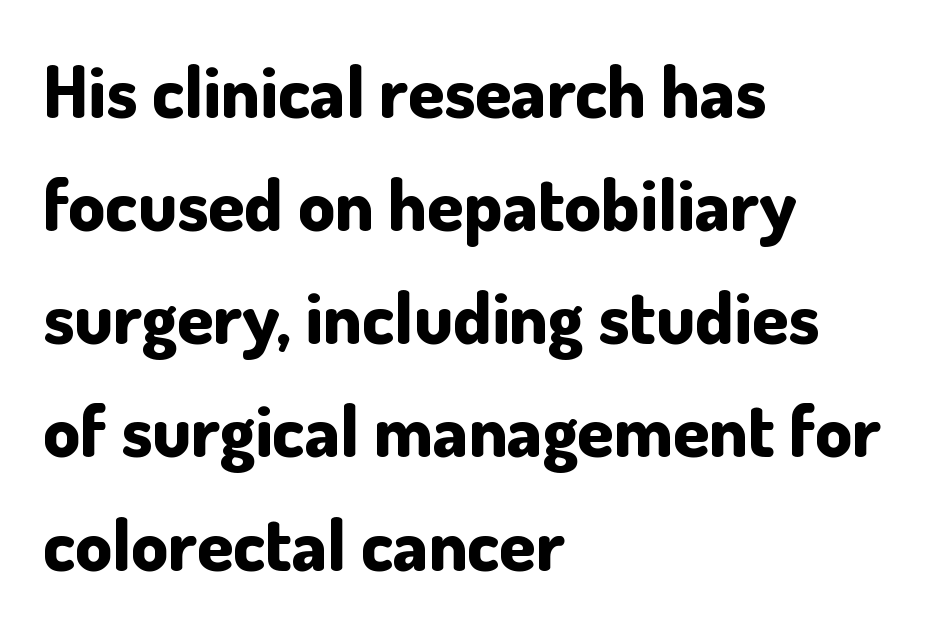
Q: Is the text bold? A: Yes.
Q: Is the text italic (slanted)? A: No, it is upright.
Q: Is the typeface a serif or a sans-serif typeface? A: Sans-serif.
Q: Is the text underlined? A: No.
Q: How is the paragraph aligned? A: Left-aligned.
Q: Is the spacing between letters normal or unusually wide? A: Normal.
Q: Is the spacing between lines tight, normal or loose? A: Normal.
Q: Width (condensed, normal, or wide)? A: Normal.
Q: Stroke contrast? A: Low.
Q: x-height? A: Small.
Q: Monospaced? A: No.
